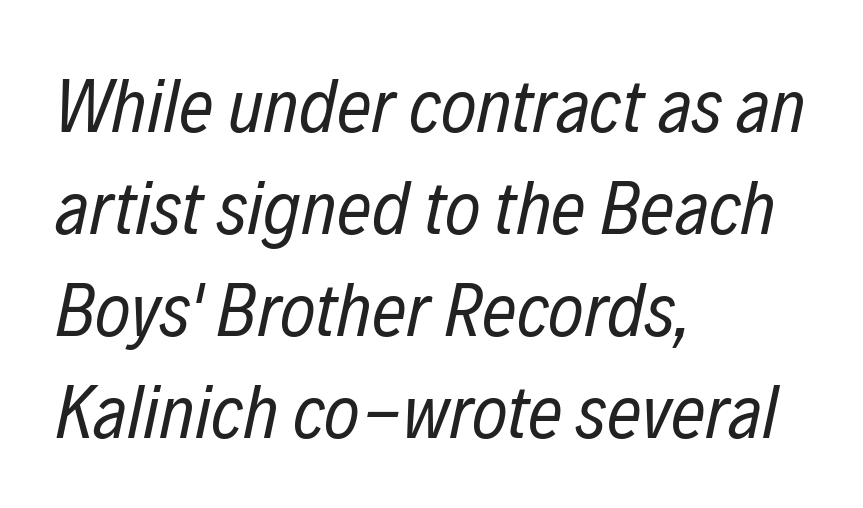
No heavy texture on the line: the type isn't bold. Vertically, the passage feels balanced, rows spaced as you'd expect. Type without underlining. A typesetter would call this zero additional tracking. These lines are rendered in a variable-pitch font.
